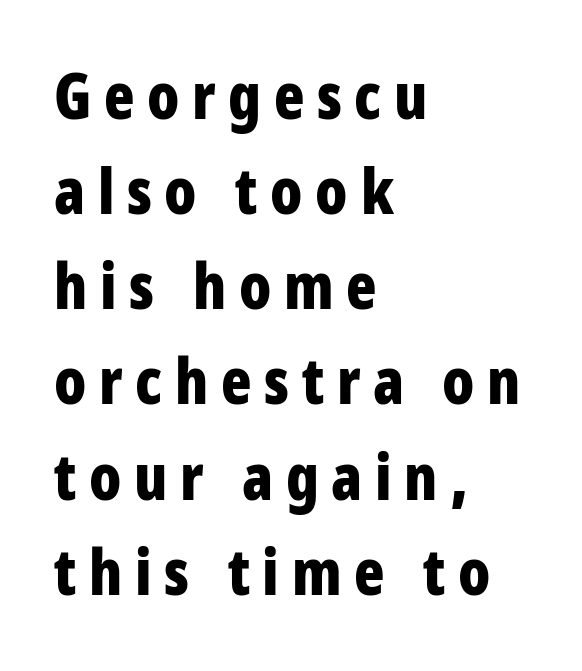
The image shows 63 px bold, condensed sans-serif type, upright; set left-aligned, normal line spacing (1.51x), unusually wide letter spacing (+0.2 em), not underlined; low stroke contrast and a large x-height.
